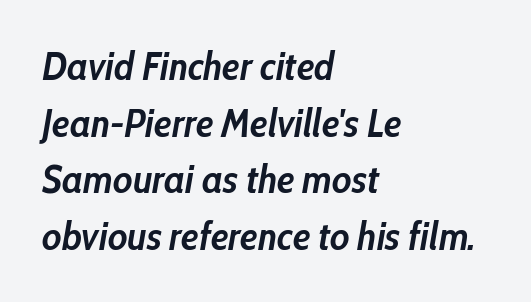
Q: Is the text bold? A: Yes.
Q: Is the text italic (slanted)? A: Yes, it leans right by about 10 degrees.
Q: Is the text underlined? A: No.
Q: How is the paragraph aligned? A: Left-aligned.
Q: Is the spacing between letters normal or unusually wide? A: Normal.
Q: Is the spacing between lines tight, normal or loose? A: Normal.
Q: Width (condensed, normal, or wide)? A: Condensed.
Q: Stroke contrast? A: Low.
Q: x-height? A: Medium.
Q: Monospaced? A: No.
